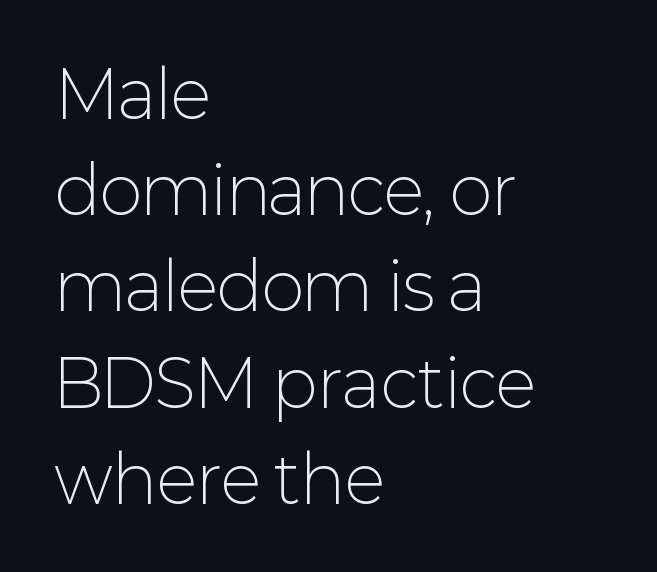
The image shows 65 px light sans-serif type, upright; set left-aligned, normal line spacing (1.48x), normal letter spacing, not underlined; low stroke contrast and a medium x-height.
